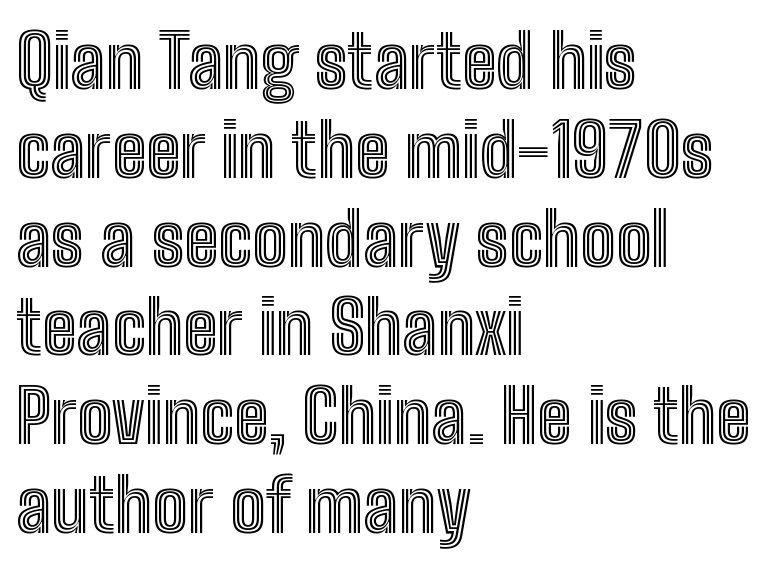
Q: Is the text italic (slanted)? A: No, it is upright.
Q: Is the text underlined? A: No.
Q: How is the paragraph aligned? A: Left-aligned.
Q: Is the spacing between letters normal or unusually wide? A: Normal.
Q: Width (condensed, normal, or wide)? A: Condensed.
Q: x-height? A: Medium.
Q: Monospaced? A: No.
